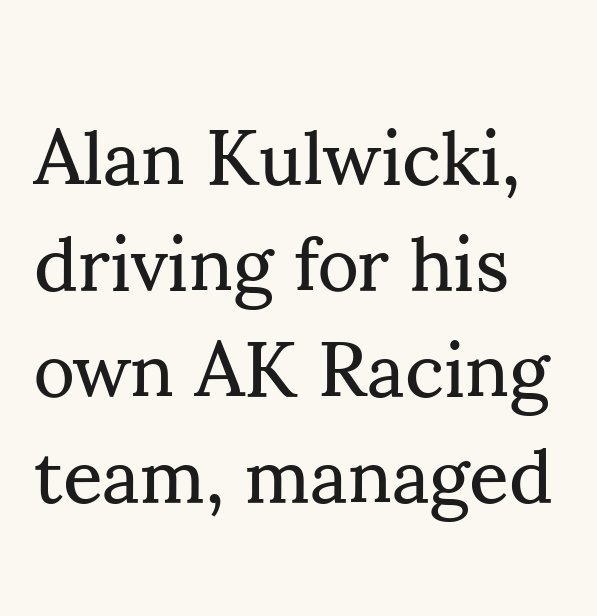
The image shows 78 px regular-weight serif type, upright; set left-aligned, normal line spacing (1.36x), normal letter spacing, not underlined; medium stroke contrast and a small x-height.
